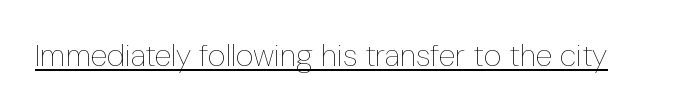
{"italic": "no", "bold": "no", "weight": "thin", "width": "condensed", "stroke_contrast": "low", "x_height": "medium", "monospaced": "no", "underline": "yes", "letter_spacing": "normal", "letter_spacing_em": 0.0, "glyph_px": 31}
